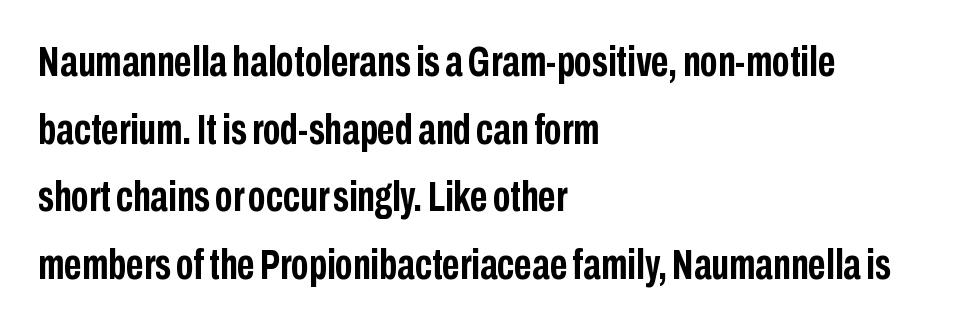
The typeface chosen for these lines omits serifs. Tracking value appears to be zero — textbook default spacing. Posture: upright roman. Summary of weight: heavy, a full bold. Is this a fixed-width face? No — the glyphs have proportional, varying widths. This rendering uses left alignment, leaving the right contour irregular.
